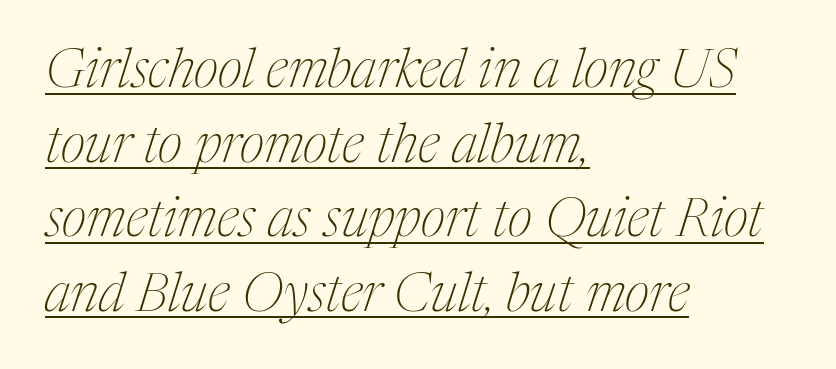
Q: Is the text bold? A: No.
Q: Is the text italic (slanted)? A: Yes, it leans right by about 17 degrees.
Q: Is the typeface a serif or a sans-serif typeface? A: Serif.
Q: Is the text underlined? A: Yes.
Q: How is the paragraph aligned? A: Left-aligned.
Q: Is the spacing between letters normal or unusually wide? A: Normal.
Q: Is the spacing between lines tight, normal or loose? A: Normal.
Q: Width (condensed, normal, or wide)? A: Condensed.
Q: Stroke contrast? A: Medium.
Q: x-height? A: Medium.
Q: Monospaced? A: No.
